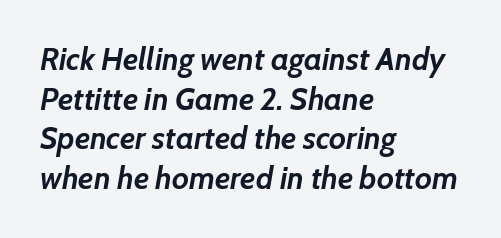
{"italic": "yes", "lean": "right", "slant_degrees": 7, "bold": "yes", "weight": "semibold", "width": "normal", "stroke_contrast": "low", "x_height": "medium", "monospaced": "no", "underline": "no", "align": "left", "line_spacing": "normal", "line_spacing_ratio": 1.28, "letter_spacing": "normal", "letter_spacing_em": 0.0, "glyph_px": 31}
